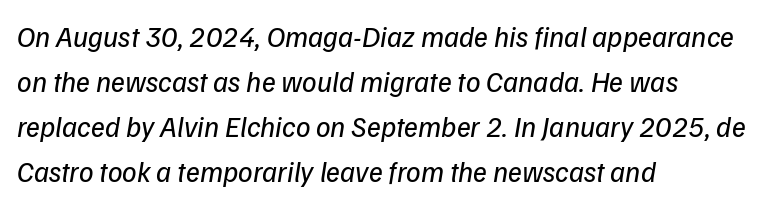
{"italic": "yes", "lean": "right", "slant_degrees": 9, "bold": "no", "weight": "regular", "width": "normal", "stroke_contrast": "low", "x_height": "medium", "monospaced": "no", "underline": "no", "align": "left", "line_spacing": "normal", "line_spacing_ratio": 1.55, "letter_spacing": "normal", "letter_spacing_em": 0.0, "glyph_px": 29}
